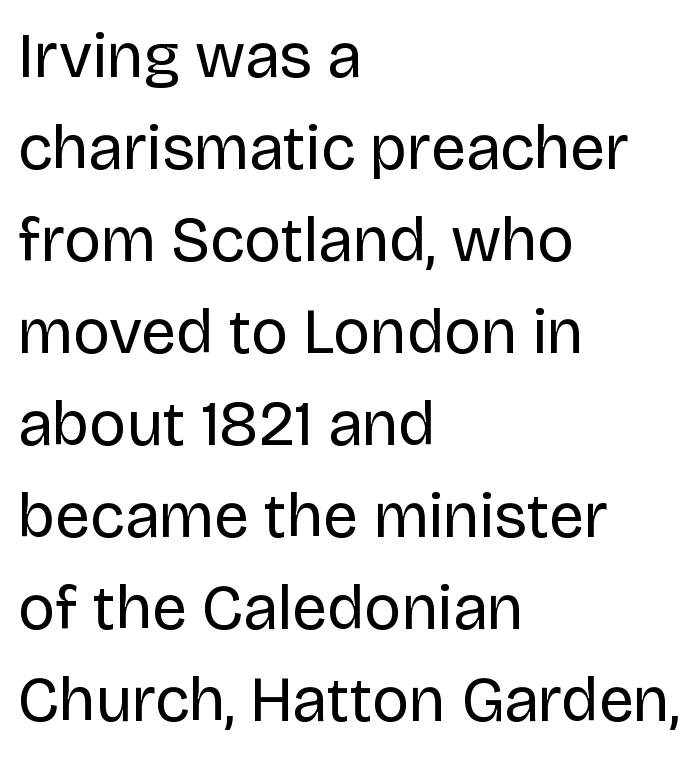
Q: Is the text bold? A: No.
Q: Is the text italic (slanted)? A: No, it is upright.
Q: Is the typeface a serif or a sans-serif typeface? A: Sans-serif.
Q: Is the text underlined? A: No.
Q: How is the paragraph aligned? A: Left-aligned.
Q: Is the spacing between letters normal or unusually wide? A: Normal.
Q: Is the spacing between lines tight, normal or loose? A: Normal.
Q: Width (condensed, normal, or wide)? A: Normal.
Q: Stroke contrast? A: Low.
Q: x-height? A: Large.
Q: Monospaced? A: No.
